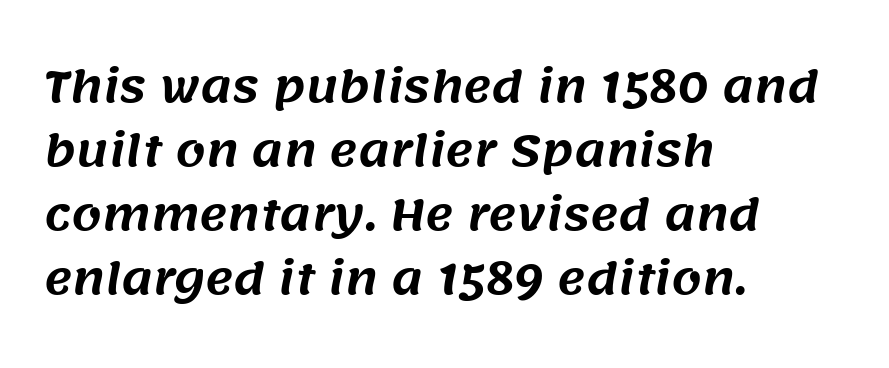
{"serif": "no", "width": "normal", "stroke_contrast": "medium", "x_height": "large", "monospaced": "no", "underline": "no", "align": "left", "line_spacing": "normal", "line_spacing_ratio": 1.49, "letter_spacing": "normal", "letter_spacing_em": 0.0, "glyph_px": 43}
